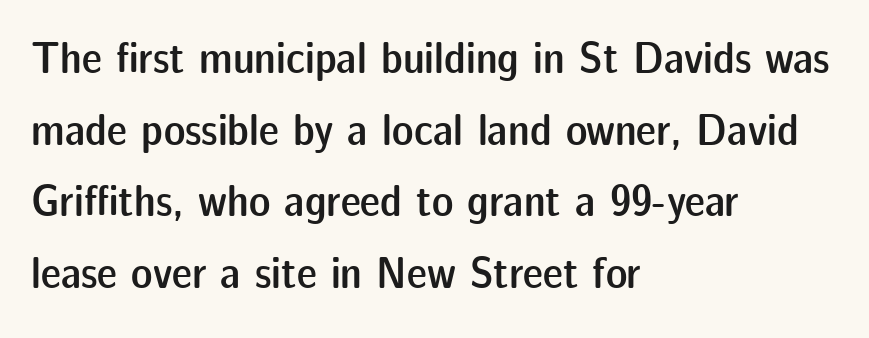
The image shows 45 px semibold sans-serif type, upright; set left-aligned, normal line spacing (1.59x), normal letter spacing, not underlined; low stroke contrast and a medium x-height.
